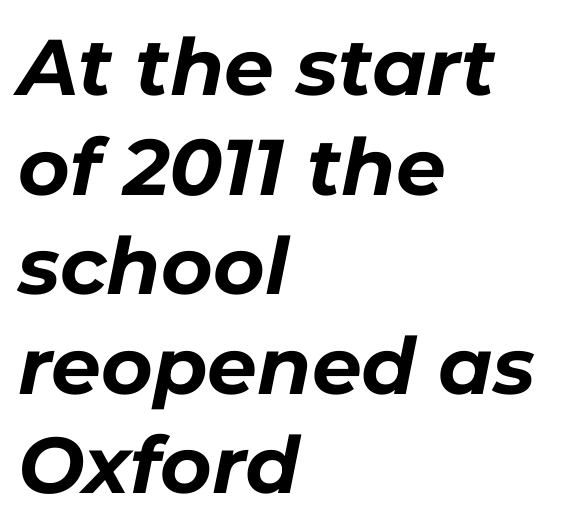
{"italic": "yes", "lean": "right", "slant_degrees": 11, "bold": "yes", "weight": "bold", "width": "normal", "stroke_contrast": "low", "x_height": "medium", "monospaced": "no", "underline": "no", "align": "left", "line_spacing": "normal", "line_spacing_ratio": 1.26, "letter_spacing": "normal", "letter_spacing_em": 0.0, "glyph_px": 79}
